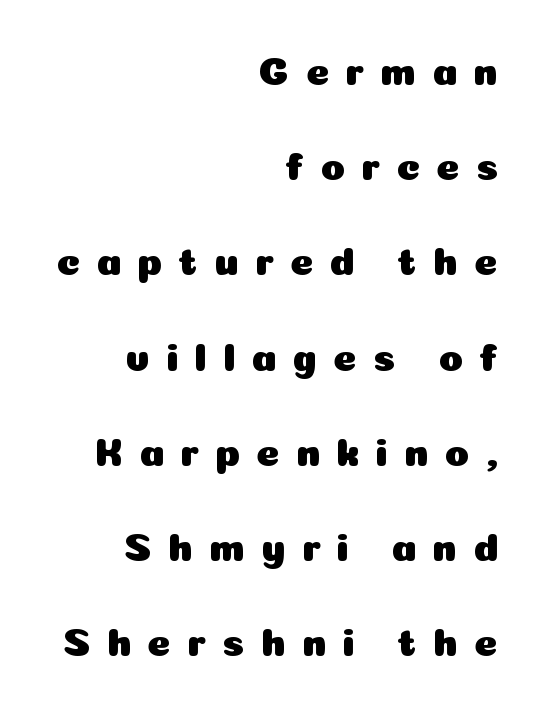
The image shows 40 px sans-serif type, upright; set right-aligned, loose line spacing (2.38x), unusually wide letter spacing (+0.4 em), not underlined; low stroke contrast and a medium x-height.
